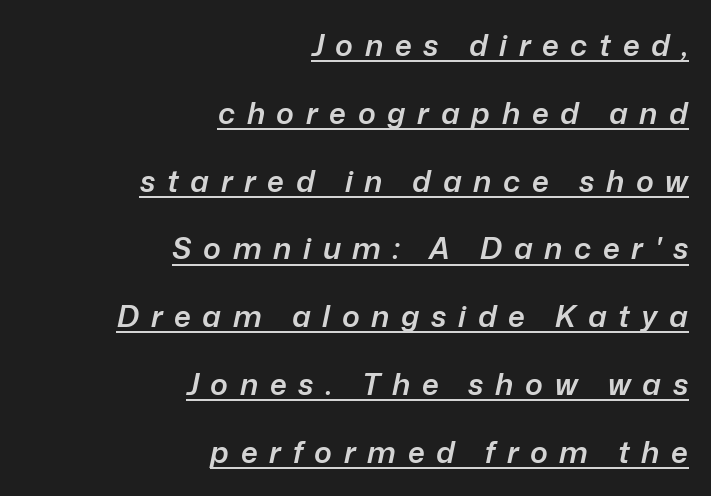
Notice the strokes are somewhat thickened but not fully heavy: this is a semibold. You could not count columns in this text — the font is proportionally spaced. Caption: expanded tracking, letters set apart. Line ends are locked; line starts wander. A baseline rule has been typeset under these characters.
